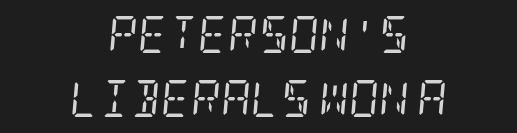
{"serif": "yes", "italic": "yes", "lean": "right", "slant_degrees": 5, "bold": "no", "weight": "regular", "width": "condensed", "stroke_contrast": "low", "x_height": "large", "underline": "no", "align": "center", "line_spacing_ratio": 1.72, "letter_spacing": "normal", "letter_spacing_em": 0.0, "glyph_px": 37}
